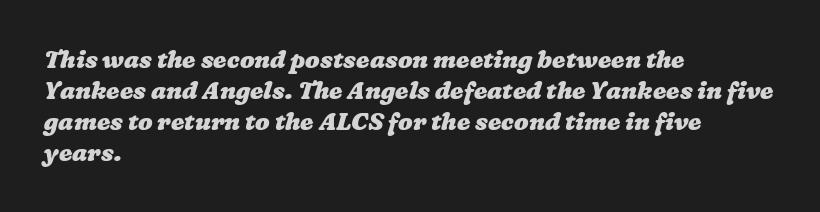
The image shows 24 px bold type; set left-aligned, normal line spacing (1.29x), normal letter spacing, not underlined.
